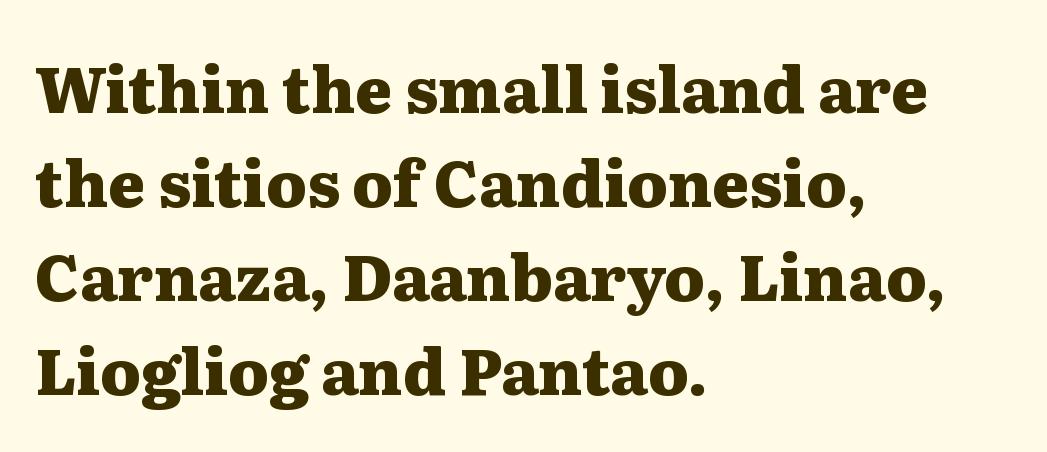
The image shows 63 px heavy, wide serif type, upright; set left-aligned, normal line spacing (1.49x), normal letter spacing, not underlined; medium stroke contrast and a medium x-height.
